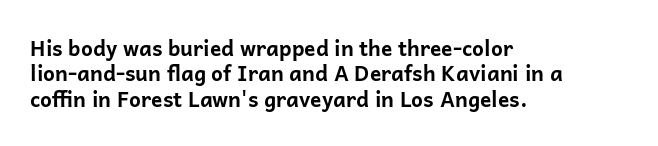
{"italic": "no", "bold": "yes", "underline": "no", "align": "left", "line_spacing_ratio": 1.21, "letter_spacing": "normal", "letter_spacing_em": 0.0, "glyph_px": 21}
